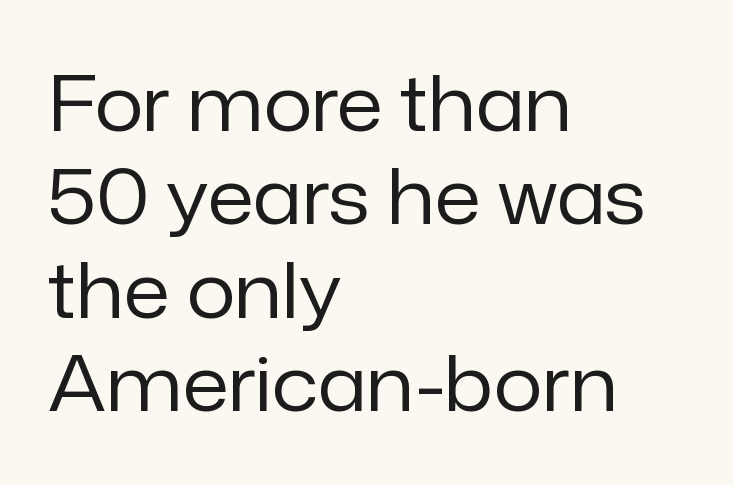
Q: Is the text bold? A: No.
Q: Is the text italic (slanted)? A: No, it is upright.
Q: Is the typeface a serif or a sans-serif typeface? A: Sans-serif.
Q: Is the text underlined? A: No.
Q: How is the paragraph aligned? A: Left-aligned.
Q: Is the spacing between letters normal or unusually wide? A: Normal.
Q: Width (condensed, normal, or wide)? A: Normal.
Q: Stroke contrast? A: Low.
Q: x-height? A: Medium.
Q: Monospaced? A: No.
